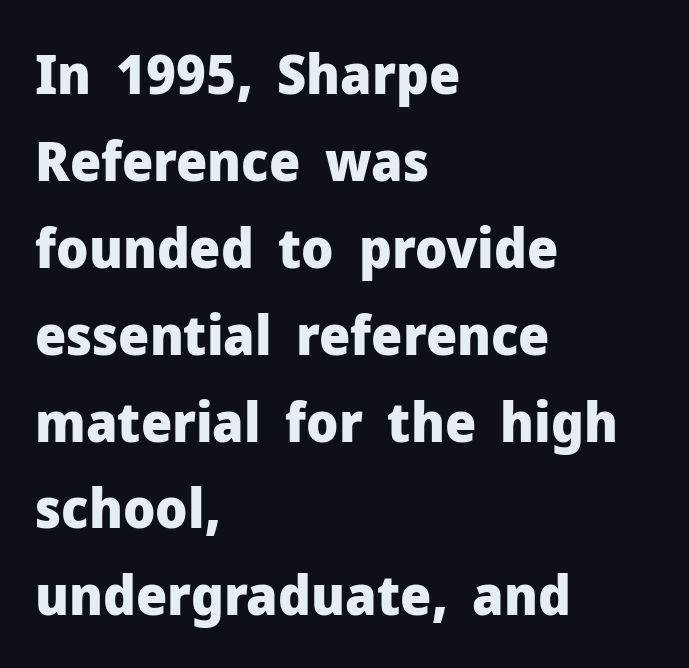
Q: Is the text bold? A: Yes.
Q: Is the text italic (slanted)? A: No, it is upright.
Q: Is the typeface a serif or a sans-serif typeface? A: Sans-serif.
Q: Is the text underlined? A: No.
Q: How is the paragraph aligned? A: Left-aligned.
Q: Is the spacing between letters normal or unusually wide? A: Normal.
Q: Is the spacing between lines tight, normal or loose? A: Normal.
Q: Width (condensed, normal, or wide)? A: Normal.
Q: Stroke contrast? A: Low.
Q: x-height? A: Medium.
Q: Monospaced? A: No.
